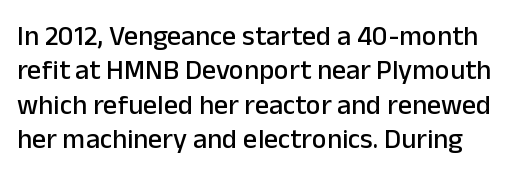
Default kerning and tracking; the words read as compact shapes. The lettering stays uniformly vertical, giving the passage a roman look. The glyphs in this specimen are sans serif. Spacing verdict: proportional, widths tailored to each character. The strip under each line holds only bare page.
